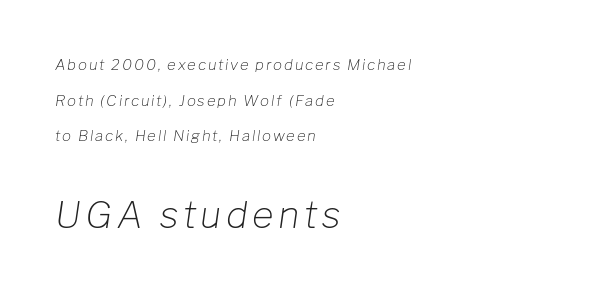
This is not heavy type; no bold has been used. An italicized treatment has been applied to the whole sample. You could not count columns in this text — the font is proportionally spaced. Letters rest on an invisible, unmarked baseline.
